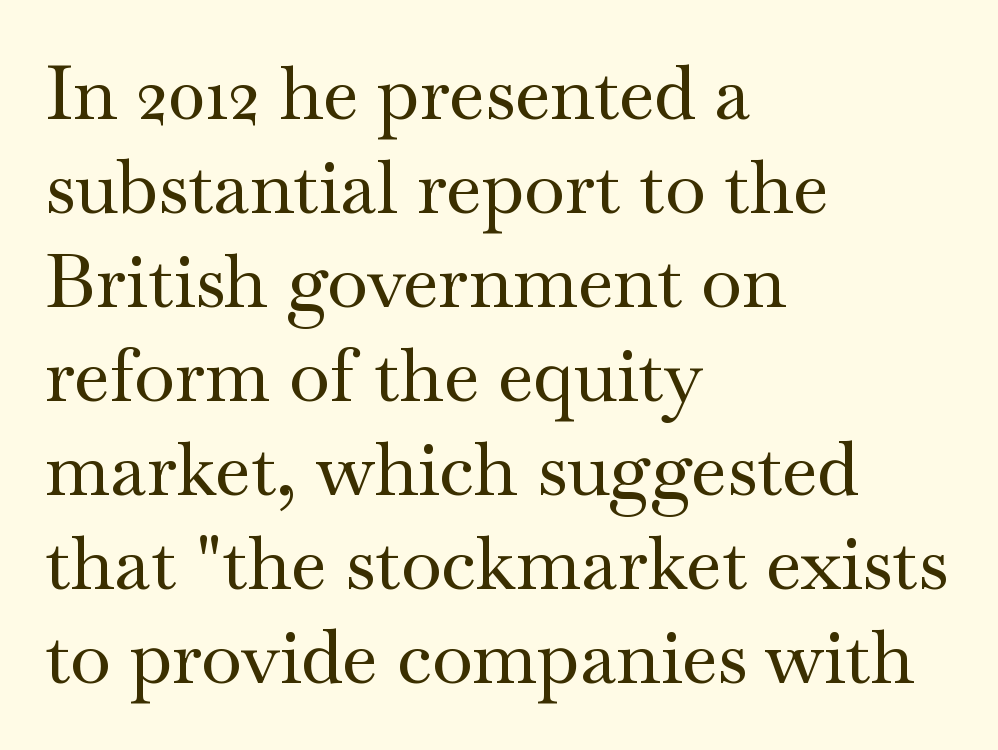
The image shows 74 px wide serif type, upright; set left-aligned, normal line spacing (1.27x), normal letter spacing, not underlined; medium stroke contrast and a small x-height.
